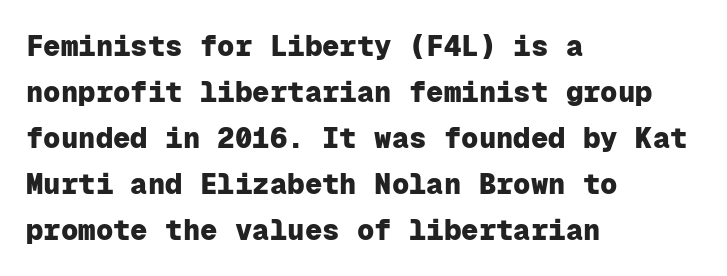
The image shows 29 px heavy sans-serif type, upright, monospaced; set left-aligned, normal line spacing (1.59x), normal letter spacing, not underlined; low stroke contrast and a medium x-height.
